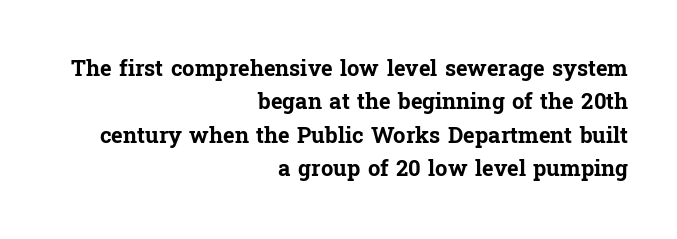
The image shows 22 px bold type, upright; set right-aligned, normal line spacing (1.52x), normal letter spacing, not underlined.
